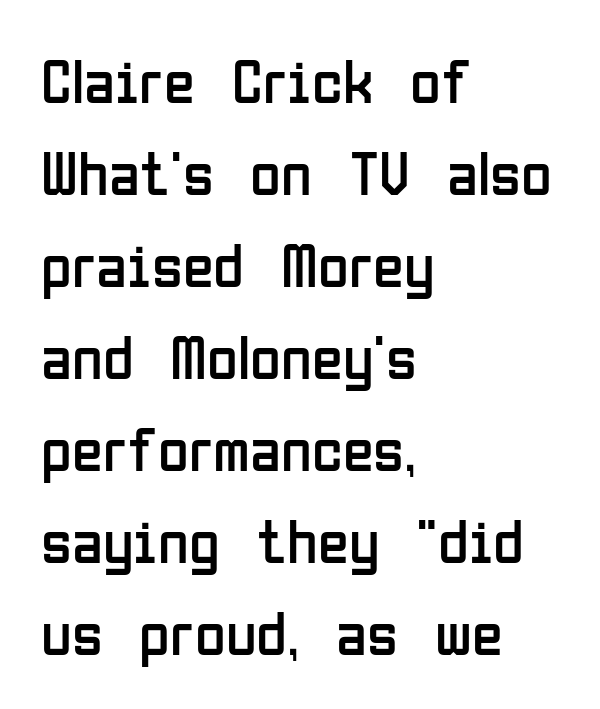
The image shows 63 px regular-weight, condensed sans-serif type, upright; set left-aligned, normal line spacing (1.46x), normal letter spacing, not underlined; low stroke contrast and a medium x-height.
